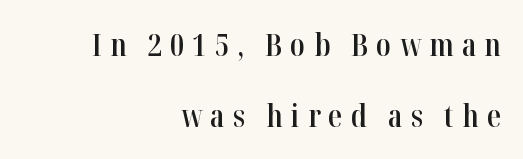
Q: Is the text bold? A: Semi-bold.
Q: Is the text italic (slanted)? A: No, it is upright.
Q: Is the typeface a serif or a sans-serif typeface? A: Serif.
Q: Is the text underlined? A: No.
Q: How is the paragraph aligned? A: Right-aligned.
Q: Is the spacing between letters normal or unusually wide? A: Unusually wide.
Q: Is the spacing between lines tight, normal or loose? A: Loose.
Q: Width (condensed, normal, or wide)? A: Condensed.
Q: Stroke contrast? A: High.
Q: x-height? A: Medium.
Q: Monospaced? A: No.
